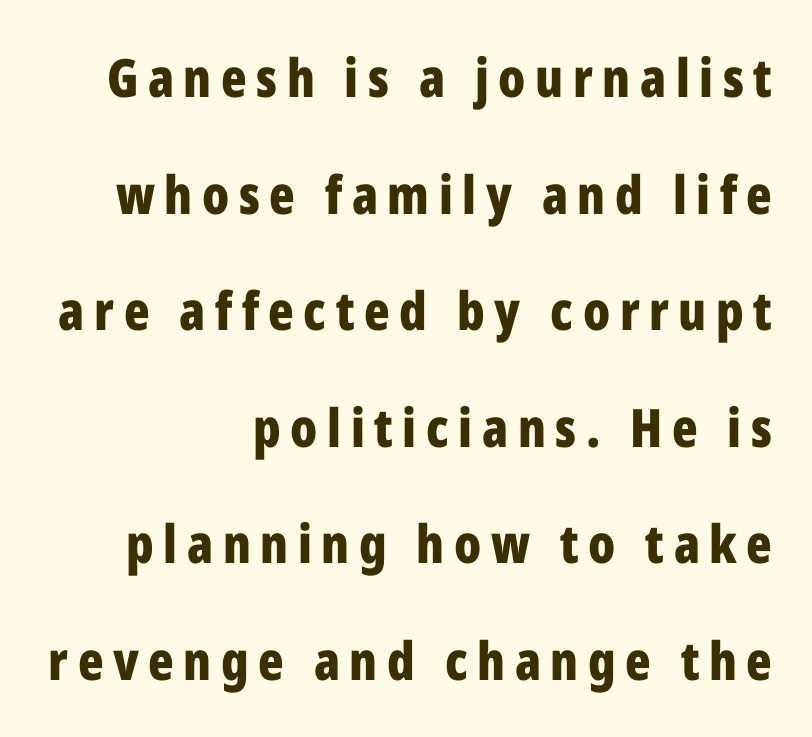
{"serif": "no", "italic": "no", "bold": "yes", "weight": "bold", "width": "condensed", "stroke_contrast": "low", "x_height": "medium", "monospaced": "no", "underline": "no", "align": "right", "line_spacing": "loose", "line_spacing_ratio": 2.2, "glyph_px": 53}
